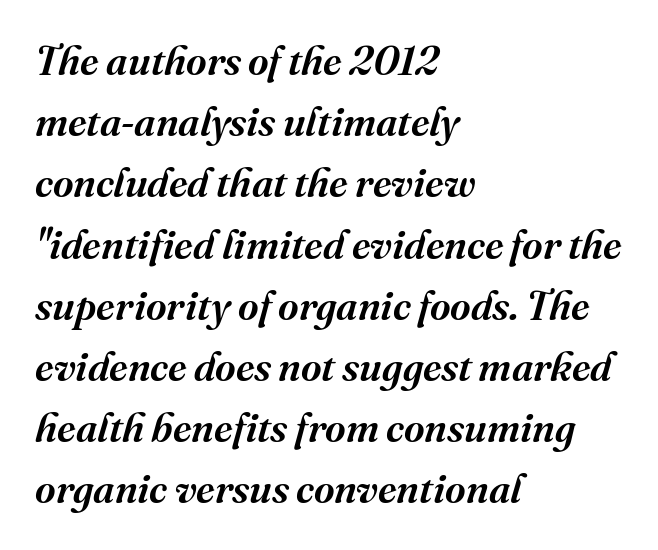
The strip under each line holds only bare page. Observe the ordinary spacing: letters are neighbours, not strangers. The passage shown stacks its lines at a standard gap. Line starts are locked; line ends wander. A typesetter would call this proportional, since set widths differ per character. The letters are slanted; this is an italic face.
